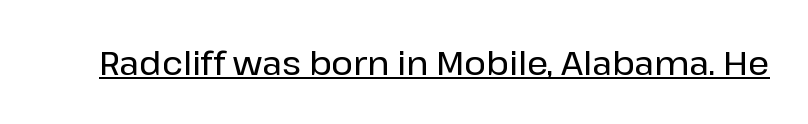
Q: Is the text italic (slanted)? A: No, it is upright.
Q: Is the typeface a serif or a sans-serif typeface? A: Sans-serif.
Q: Is the text underlined? A: Yes.
Q: Is the spacing between letters normal or unusually wide? A: Normal.
Q: Width (condensed, normal, or wide)? A: Normal.
Q: Stroke contrast? A: Low.
Q: x-height? A: Medium.
Q: Monospaced? A: No.
